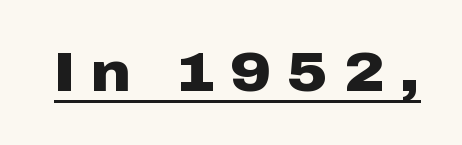
{"serif": "no", "italic": "no", "bold": "yes", "weight": "heavy", "width": "wide", "stroke_contrast": "low", "x_height": "medium", "monospaced": "no", "underline": "yes", "letter_spacing": "wide", "letter_spacing_em": 0.29, "glyph_px": 55}
